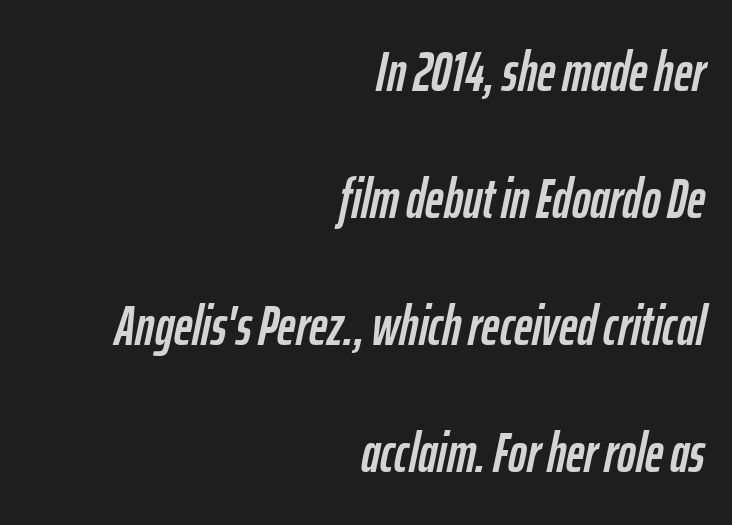
The whole block is typeset with a tilt. Notice how the passage keeps a crisp vertical edge on the right only. These lines are rendered in a variable-pitch font. Each new line begins a long way beneath the previous one.
